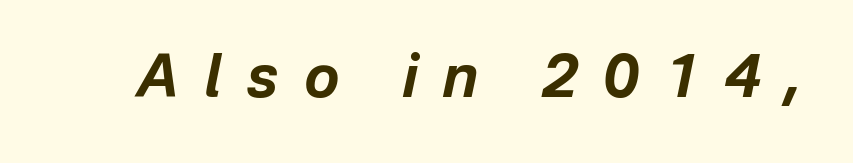
Q: Is the text bold? A: Yes.
Q: Is the text italic (slanted)? A: Yes, it leans right by about 12 degrees.
Q: Is the text underlined? A: No.
Q: Is the spacing between letters normal or unusually wide? A: Unusually wide.
Q: Width (condensed, normal, or wide)? A: Normal.
Q: Stroke contrast? A: Low.
Q: x-height? A: Medium.
Q: Monospaced? A: No.
